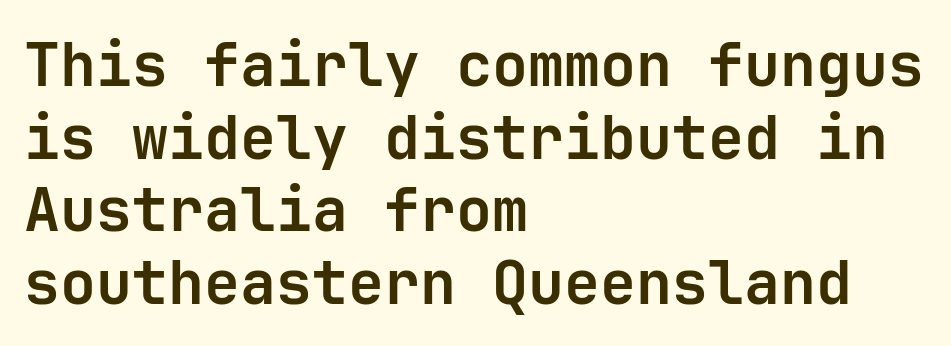
Q: Is the text bold? A: Yes.
Q: Is the text italic (slanted)? A: No, it is upright.
Q: Is the typeface a serif or a sans-serif typeface? A: Sans-serif.
Q: Is the text underlined? A: No.
Q: How is the paragraph aligned? A: Left-aligned.
Q: Is the spacing between letters normal or unusually wide? A: Normal.
Q: Width (condensed, normal, or wide)? A: Normal.
Q: Stroke contrast? A: Low.
Q: x-height? A: Medium.
Q: Monospaced? A: Yes.
